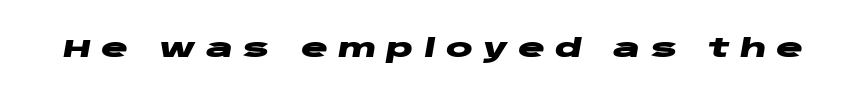
The image shows 25 px bold type, italic (leaning right); set unusually wide letter spacing (+0.41 em), not underlined.
